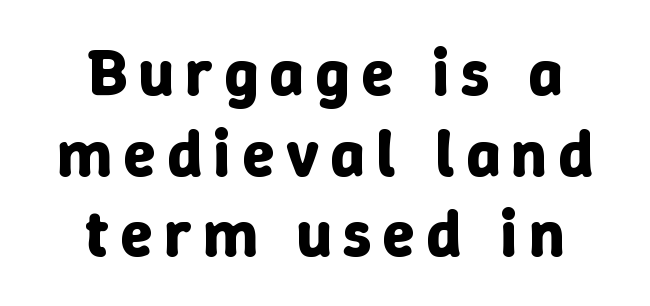
The image shows 66 px bold type, upright; set centered, line spacing 1.22x, not underlined; low stroke contrast and a medium x-height.
